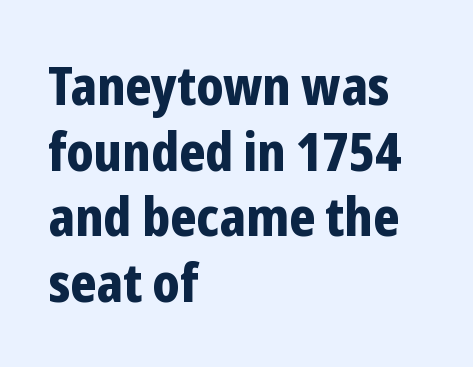
{"serif": "no", "italic": "no", "bold": "yes", "weight": "bold", "width": "condensed", "stroke_contrast": "low", "x_height": "medium", "monospaced": "no", "underline": "no", "align": "left", "line_spacing_ratio": 1.24, "letter_spacing": "normal", "letter_spacing_em": 0.0, "glyph_px": 53}
